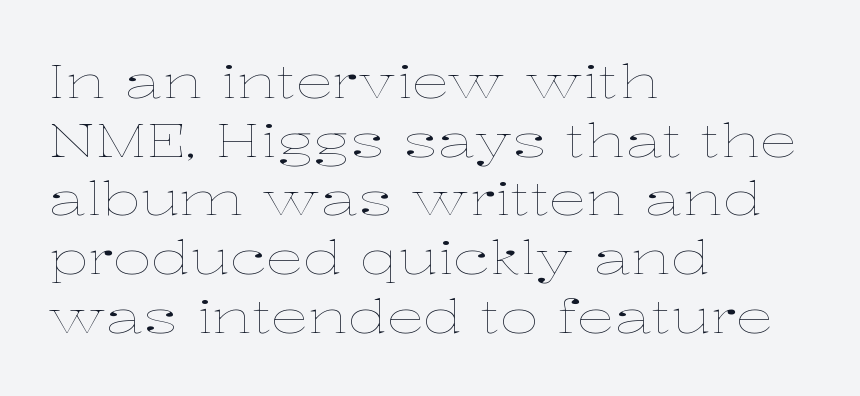
Q: Is the text bold? A: No.
Q: Is the text italic (slanted)? A: No, it is upright.
Q: Is the text underlined? A: No.
Q: How is the paragraph aligned? A: Left-aligned.
Q: Is the spacing between letters normal or unusually wide? A: Normal.
Q: Is the spacing between lines tight, normal or loose? A: Normal.
Q: Width (condensed, normal, or wide)? A: Wide.
Q: Stroke contrast? A: Low.
Q: x-height? A: Medium.
Q: Monospaced? A: No.
